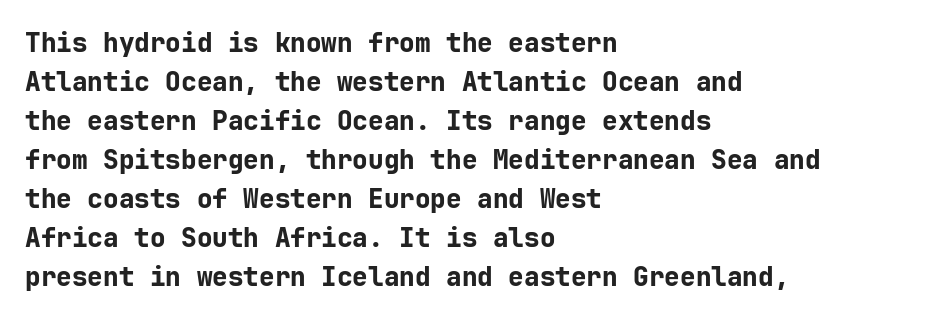
{"italic": "no", "bold": "yes", "underline": "no", "align": "left", "line_spacing": "normal", "line_spacing_ratio": 1.5, "letter_spacing": "normal", "letter_spacing_em": 0.0, "glyph_px": 26}
